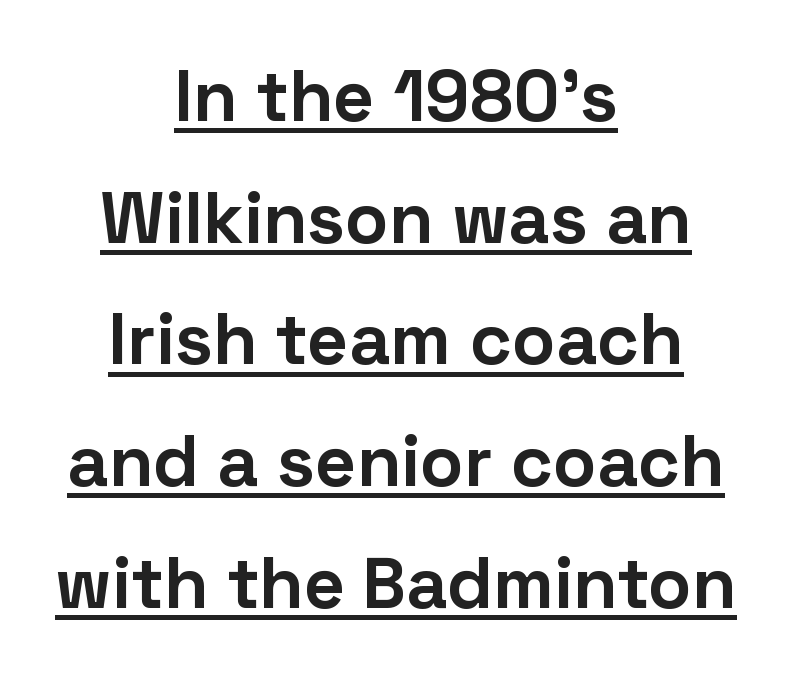
{"serif": "no", "italic": "no", "bold": "yes", "weight": "bold", "width": "normal", "stroke_contrast": "low", "x_height": "medium", "monospaced": "no", "underline": "yes", "align": "center", "line_spacing": "normal", "line_spacing_ratio": 1.69, "letter_spacing": "normal", "letter_spacing_em": 0.0, "glyph_px": 72}
